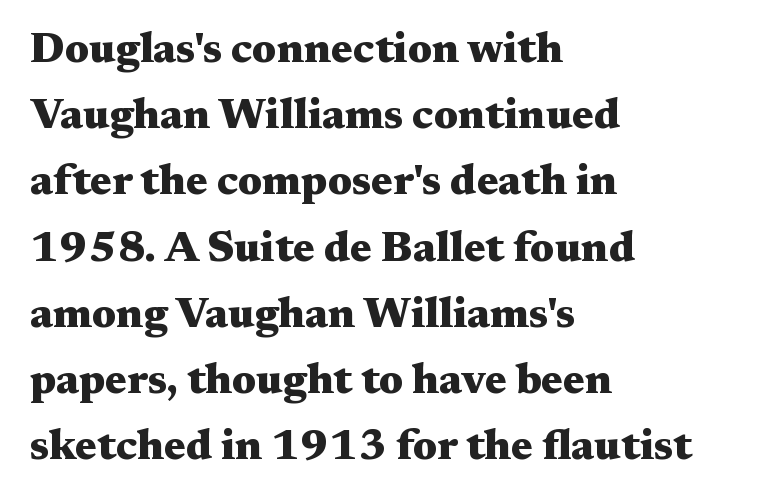
Q: Is the text bold? A: Yes.
Q: Is the text italic (slanted)? A: No, it is upright.
Q: Is the typeface a serif or a sans-serif typeface? A: Serif.
Q: Is the text underlined? A: No.
Q: How is the paragraph aligned? A: Left-aligned.
Q: Is the spacing between letters normal or unusually wide? A: Normal.
Q: Is the spacing between lines tight, normal or loose? A: Normal.
Q: Width (condensed, normal, or wide)? A: Wide.
Q: Stroke contrast? A: Medium.
Q: x-height? A: Medium.
Q: Monospaced? A: No.
